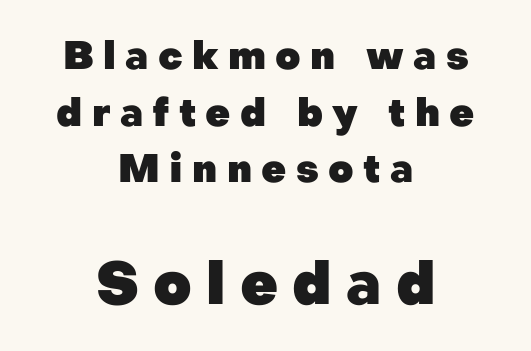
{"serif": "no", "italic": "no", "bold": "yes", "weight": "heavy", "width": "normal", "stroke_contrast": "low", "x_height": "medium", "monospaced": "no", "underline": "no", "align": "center", "line_spacing": "normal", "line_spacing_ratio": 1.45, "letter_spacing": "wide", "letter_spacing_em": 0.24, "larger_block": "second", "size_ratio": 1.51, "glyph_px": 59}
